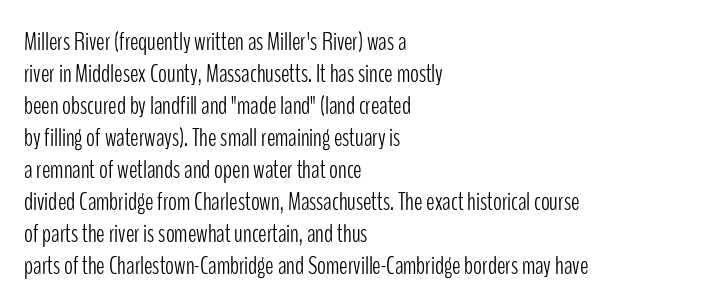
The image shows 26 px text type, upright; set left-aligned, line spacing 1.23x, normal letter spacing, not underlined.
